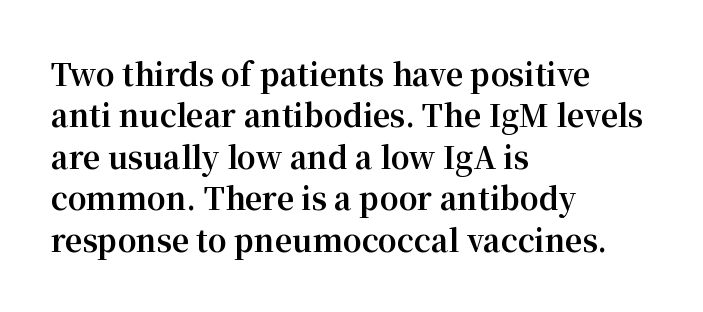
The image shows 30 px bold serif type, upright; set left-aligned, normal line spacing (1.38x), normal letter spacing, not underlined; medium stroke contrast and a medium x-height.
